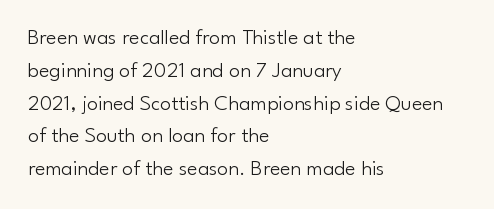
Descender tails drop into unmarked territory. Vertically, the passage feels balanced, rows spaced as you'd expect. The typesetter chose a ragged-right arrangement here. The typography opts for an upright posture over an oblique one. The rendering keeps characters at their native spacing. Stroke mass is kept to a normal reading level or below.
